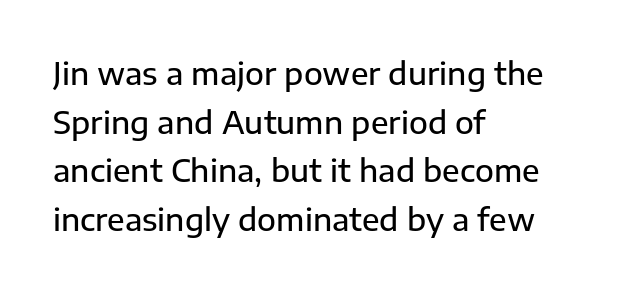
Q: Is the text italic (slanted)? A: No, it is upright.
Q: Is the typeface a serif or a sans-serif typeface? A: Sans-serif.
Q: Is the text underlined? A: No.
Q: How is the paragraph aligned? A: Left-aligned.
Q: Is the spacing between letters normal or unusually wide? A: Normal.
Q: Is the spacing between lines tight, normal or loose? A: Normal.
Q: Width (condensed, normal, or wide)? A: Normal.
Q: Stroke contrast? A: Low.
Q: x-height? A: Medium.
Q: Monospaced? A: No.
